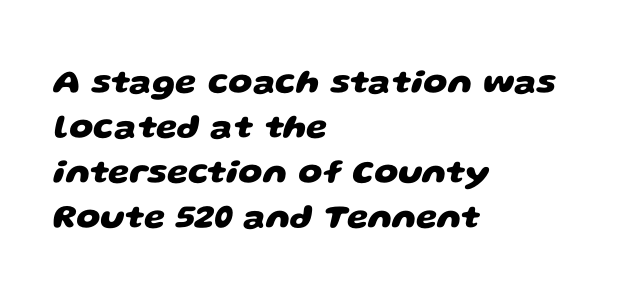
Is the block centered? No — it sits flush against the left margin. Typographic density is high because the face is bold. If you measured baseline to baseline, you'd find a middling distance. Plain, unruled lines of type. Does extra space separate the letters? No, they use regular spacing.
